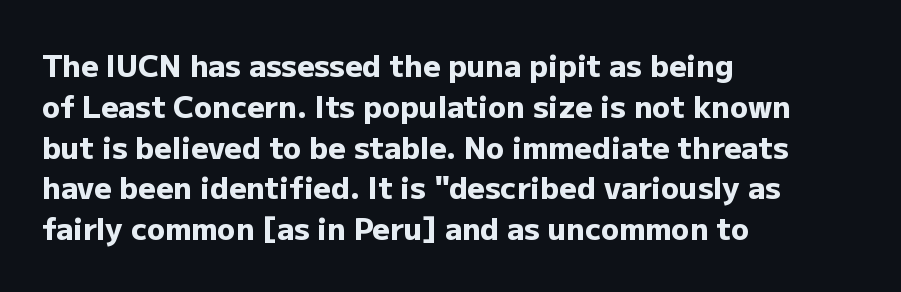
Glyph-to-glyph distance matches everyday printed text. Typographically, this falls in the sans-serif category. If you measured baseline to baseline, you'd find a middling distance. How heavy is the stroke? Heavy — this is a bold. It's the straight-up-and-down kind of type.
